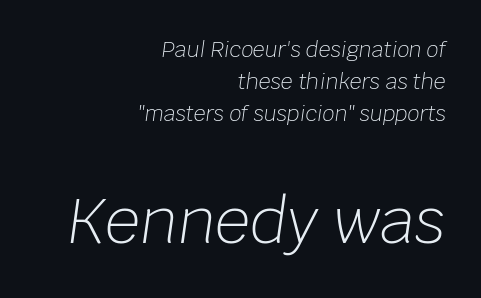
Here the designer chose a conventional face with non-uniform glyph widths. The baseline area is clear. The passage shown has conventional tracking throughout. Is the block centered? No — it sits flush against the right margin.
